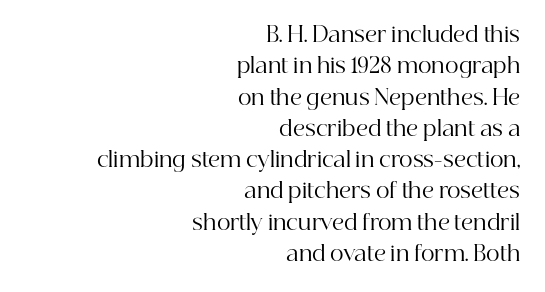
The letters stand upright; this is a roman face. Caption: face not bold, strokes unweighted. Each word holds together tightly as a unit, with standard inter-letter gaps. The lines in this sample share a right terminus and differ only in where they begin.
